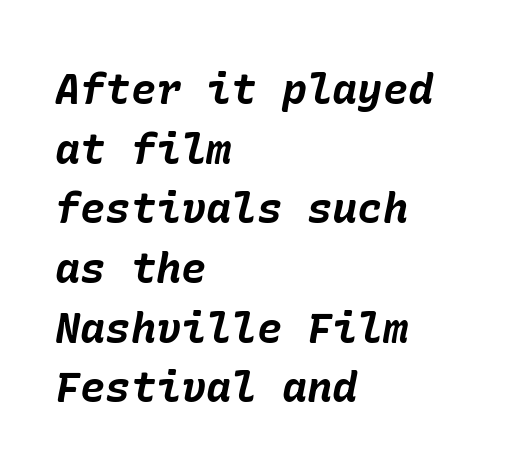
{"italic": "yes", "lean": "right", "slant_degrees": 10, "bold": "yes", "weight": "bold", "width": "normal", "stroke_contrast": "low", "x_height": "medium", "underline": "no", "align": "left", "line_spacing": "normal", "line_spacing_ratio": 1.42, "letter_spacing": "normal", "letter_spacing_em": 0.0, "glyph_px": 42}
